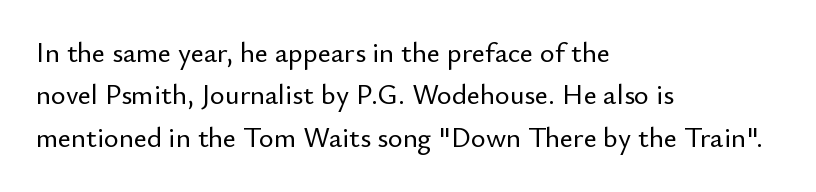
Q: Is the text italic (slanted)? A: No, it is upright.
Q: Is the typeface a serif or a sans-serif typeface? A: Sans-serif.
Q: Is the text underlined? A: No.
Q: How is the paragraph aligned? A: Left-aligned.
Q: Is the spacing between letters normal or unusually wide? A: Normal.
Q: Is the spacing between lines tight, normal or loose? A: Normal.
Q: Width (condensed, normal, or wide)? A: Normal.
Q: Stroke contrast? A: Low.
Q: x-height? A: Small.
Q: Monospaced? A: No.
